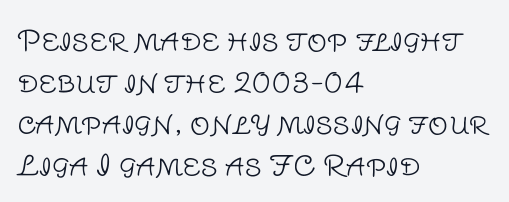
The image shows 28 px light sans-serif type; set left-aligned, normal line spacing (1.49x), normal letter spacing, not underlined; low stroke contrast and a large x-height.
